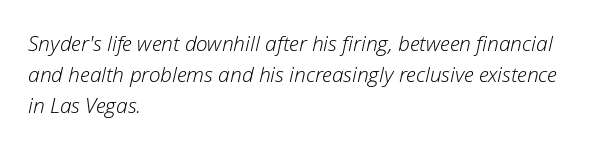
Q: Is the text bold? A: No.
Q: Is the text italic (slanted)? A: Yes, it leans right by about 12 degrees.
Q: Is the text underlined? A: No.
Q: How is the paragraph aligned? A: Left-aligned.
Q: Is the spacing between letters normal or unusually wide? A: Normal.
Q: Is the spacing between lines tight, normal or loose? A: Normal.
